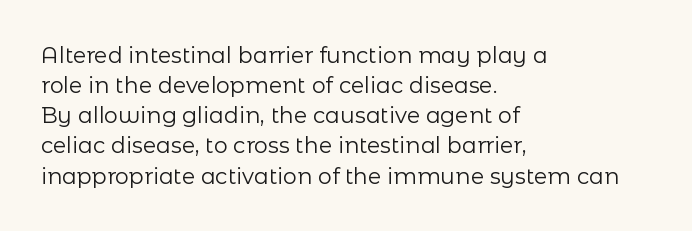
The image shows 22 px text type, upright; set left-aligned, normal line spacing (1.37x), normal letter spacing, not underlined.
